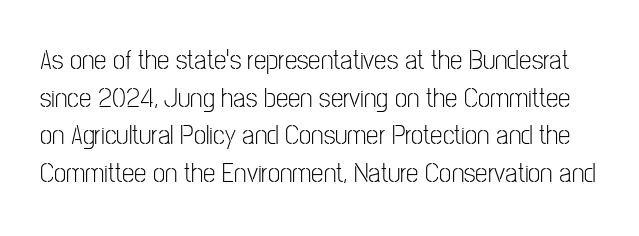
Vertically, the passage feels balanced, rows spaced as you'd expect. No letter is thick-stroked: the sample isn't bold. Type without underlining. Default kerning and tracking; the words read as compact shapes.
